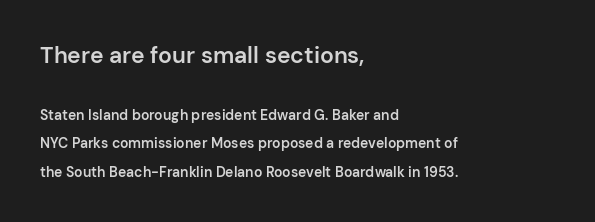
Q: Is the text bold? A: Semi-bold.
Q: Is the text italic (slanted)? A: No, it is upright.
Q: Is the text underlined? A: No.
Q: How is the paragraph aligned? A: Left-aligned.
Q: Is the spacing between letters normal or unusually wide? A: Normal.
Q: Is the spacing between lines tight, normal or loose? A: Loose.
Q: Which block of text is set in a larger size, the first (top) or the second (bottom)? A: The first (top) one.
